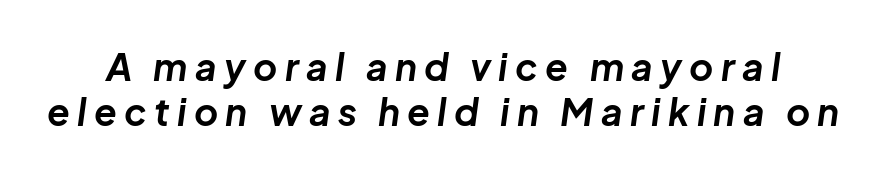
Q: Is the text bold? A: Yes.
Q: Is the text italic (slanted)? A: Yes, it leans right by about 8 degrees.
Q: Is the text underlined? A: No.
Q: Is the spacing between letters normal or unusually wide? A: Unusually wide.
Q: Width (condensed, normal, or wide)? A: Normal.
Q: Stroke contrast? A: Low.
Q: x-height? A: Medium.
Q: Monospaced? A: No.
